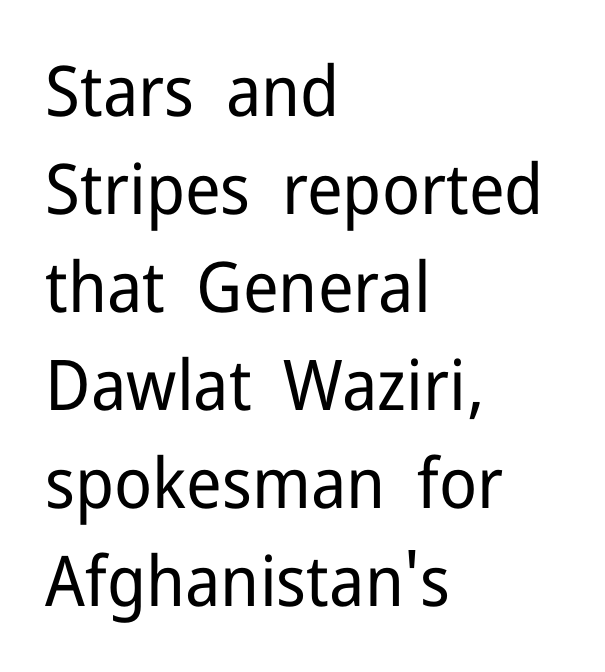
Q: Is the text bold? A: No.
Q: Is the text italic (slanted)? A: No, it is upright.
Q: Is the typeface a serif or a sans-serif typeface? A: Sans-serif.
Q: Is the text underlined? A: No.
Q: How is the paragraph aligned? A: Left-aligned.
Q: Is the spacing between letters normal or unusually wide? A: Normal.
Q: Is the spacing between lines tight, normal or loose? A: Normal.
Q: Width (condensed, normal, or wide)? A: Normal.
Q: Stroke contrast? A: Low.
Q: x-height? A: Medium.
Q: Monospaced? A: No.
